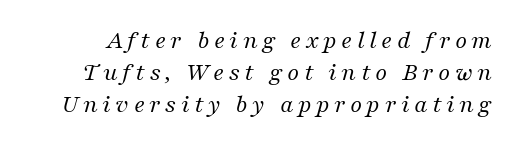
Descenders hang freely into open space. This is not heavy type; no bold has been used. The lettering tilts uniformly, giving the passage an italic look.
